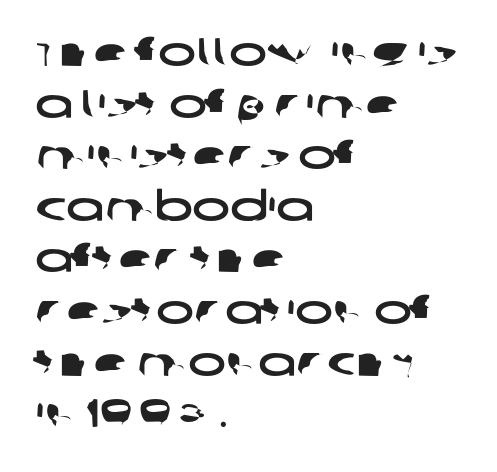
Layout note: lines flush left. Spacing verdict: proportional, widths tailored to each character. I'd call this a sans setting — the letters go barefoot. The zone under the glyphs is completely vacant. Between one letter and the next there's only the usual sliver of space. The rendering uses a moderate line-height, typical for paragraphs.
